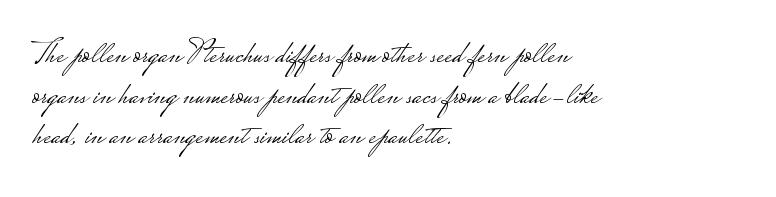
Q: Is the text bold? A: No.
Q: Is the text italic (slanted)? A: Yes.
Q: Is the typeface a serif or a sans-serif typeface? A: Sans-serif.
Q: Is the text underlined? A: No.
Q: How is the paragraph aligned? A: Left-aligned.
Q: Is the spacing between letters normal or unusually wide? A: Normal.
Q: Width (condensed, normal, or wide)? A: Wide.
Q: Stroke contrast? A: Low.
Q: Monospaced? A: No.
